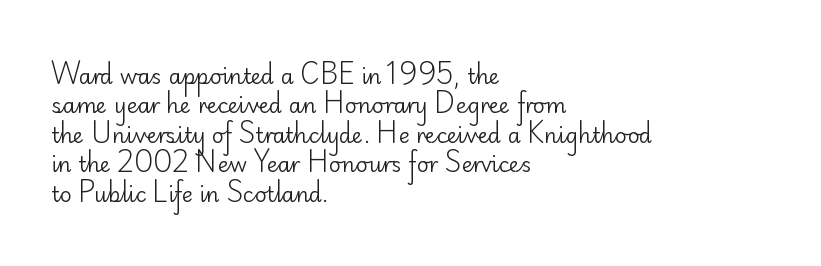
The image shows 21 px text type, upright; set left-aligned, normal line spacing (1.4x), normal letter spacing, not underlined.
